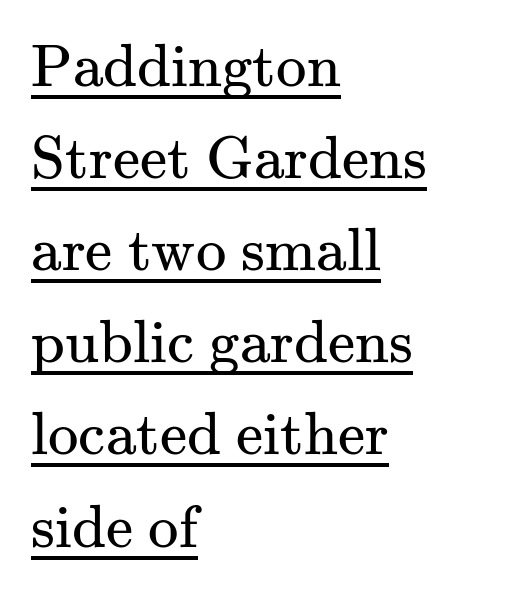
The image shows 61 px regular-weight serif type, upright; set left-aligned, normal line spacing (1.51x), normal letter spacing, underlined; medium stroke contrast and a small x-height.
